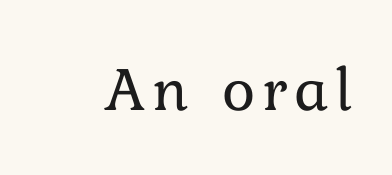
The image shows 63 px regular-weight type, upright; set not underlined; low stroke contrast and a medium x-height.
